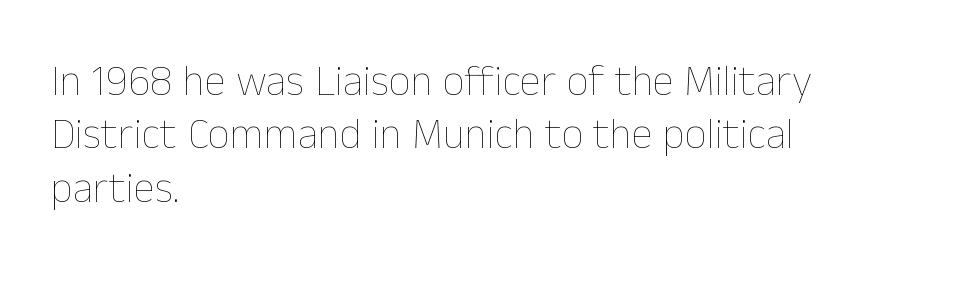
The image shows 43 px thin type, upright; set left-aligned, line spacing 1.24x, normal letter spacing, not underlined; low stroke contrast and a medium x-height.
